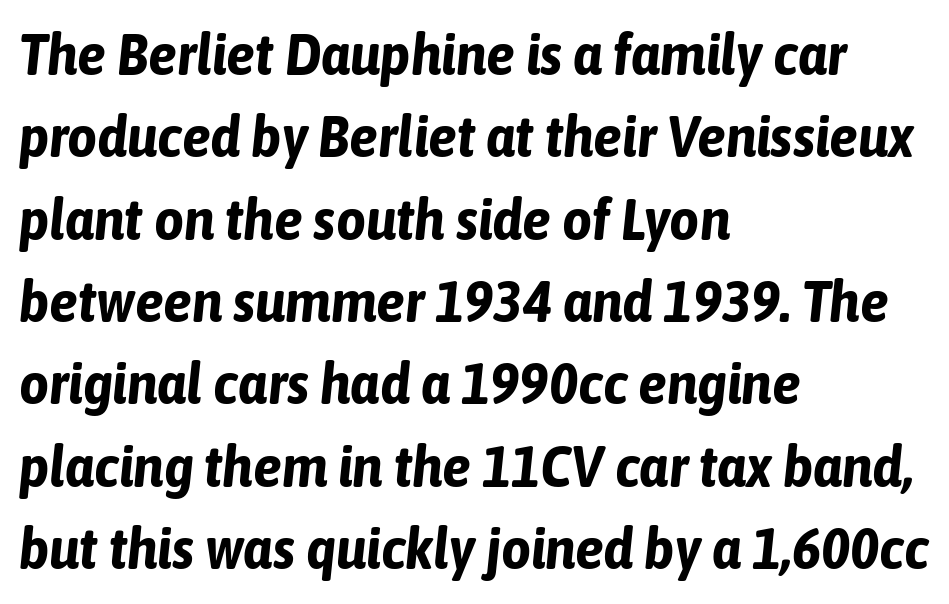
No extra tracking has been applied to these lines. Would a proofreader flag this as italicized? Yes. These lines are rendered in a variable-pitch font. Underline: absent. The characters look thick and weighty, a clear bold.
